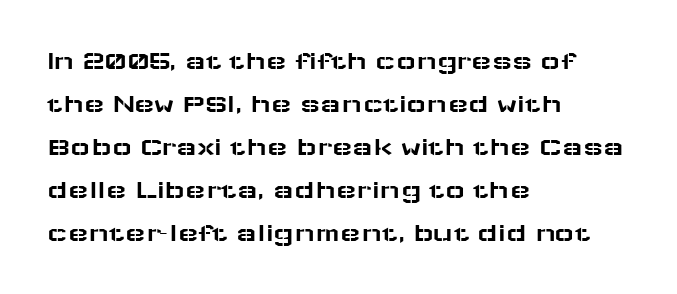
The image shows 27 px text type, upright; set left-aligned, normal line spacing (1.59x), normal letter spacing, not underlined.
